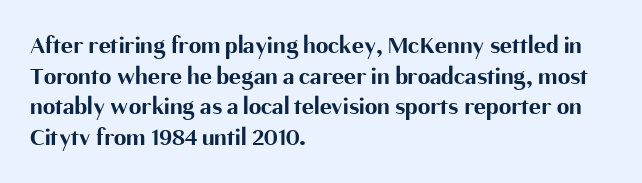
Q: Is the text bold? A: Yes.
Q: Is the text italic (slanted)? A: No, it is upright.
Q: Is the text underlined? A: No.
Q: How is the paragraph aligned? A: Left-aligned.
Q: Is the spacing between letters normal or unusually wide? A: Normal.
